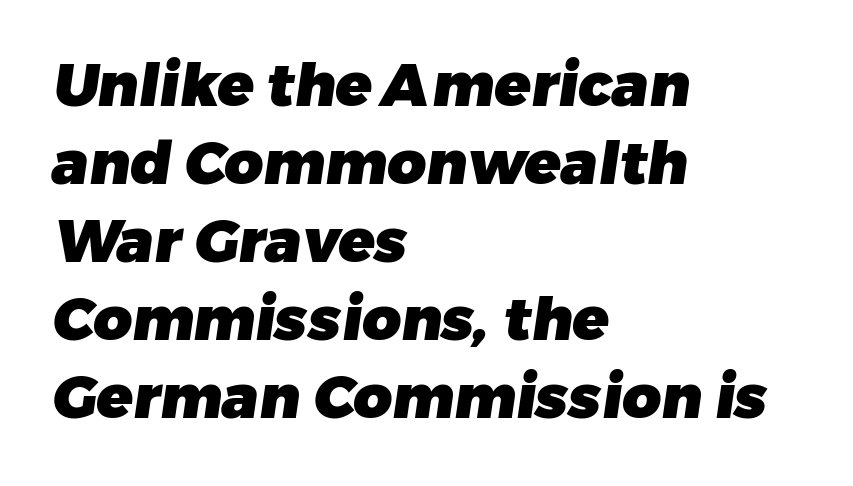
Each letter keeps its own natural width here, so spacing adapts to shape. The text block is weighted toward the left margin, trailing off unevenly rightward. What's the leading like? Ordinary, nothing unusual. Chunky letters — that's bold for sure.
